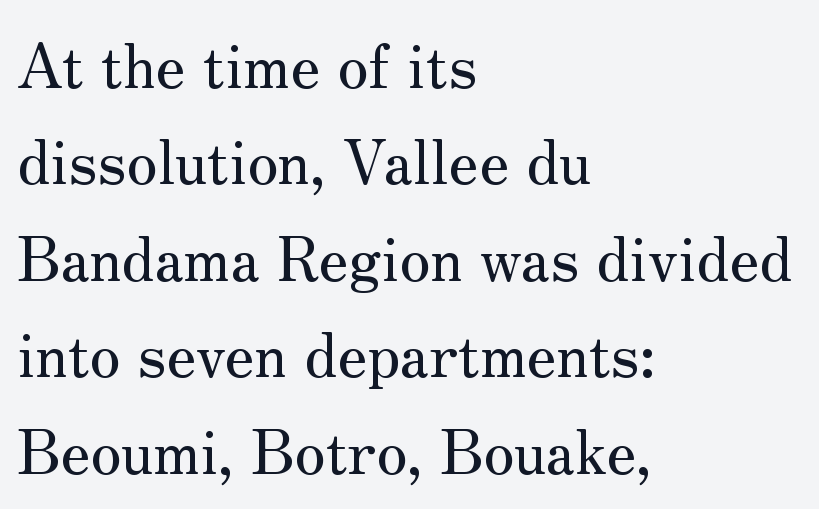
Q: Is the text italic (slanted)? A: No, it is upright.
Q: Is the typeface a serif or a sans-serif typeface? A: Serif.
Q: Is the text underlined? A: No.
Q: How is the paragraph aligned? A: Left-aligned.
Q: Is the spacing between letters normal or unusually wide? A: Normal.
Q: Is the spacing between lines tight, normal or loose? A: Normal.
Q: Width (condensed, normal, or wide)? A: Normal.
Q: Stroke contrast? A: Medium.
Q: x-height? A: Small.
Q: Monospaced? A: No.
